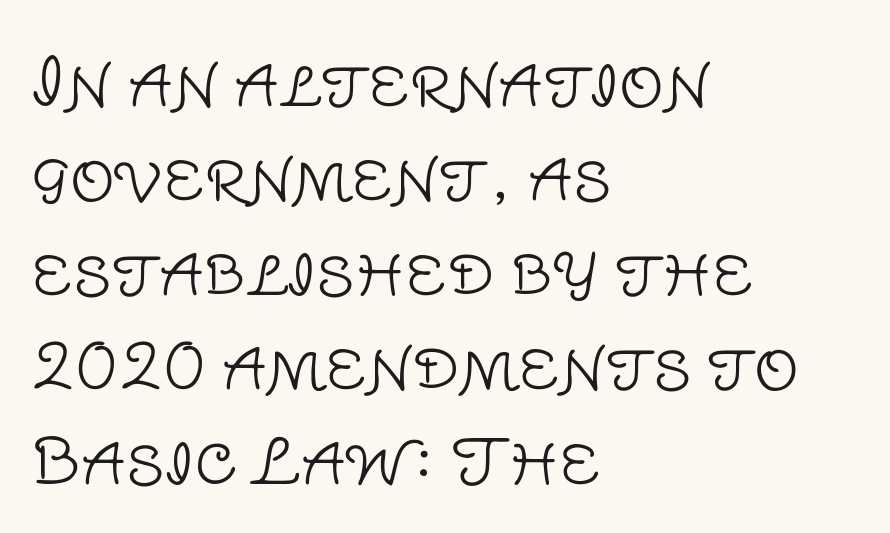
{"serif": "no", "bold": "no", "weight": "light", "width": "normal", "stroke_contrast": "low", "x_height": "large", "monospaced": "no", "underline": "no", "align": "left", "line_spacing": "normal", "line_spacing_ratio": 1.5, "letter_spacing": "normal", "letter_spacing_em": 0.0, "glyph_px": 63}
